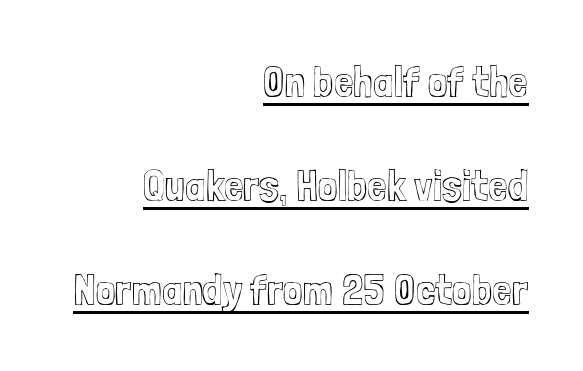
A continuous stroke trails under the words, as in a hyperlink. The paragraph shown leans on its right margin. Each letter keeps its own natural width here, so spacing adapts to shape. The line texture is even and compact thanks to regular tracking. You could fit nearly another row in the gap between these rows.
